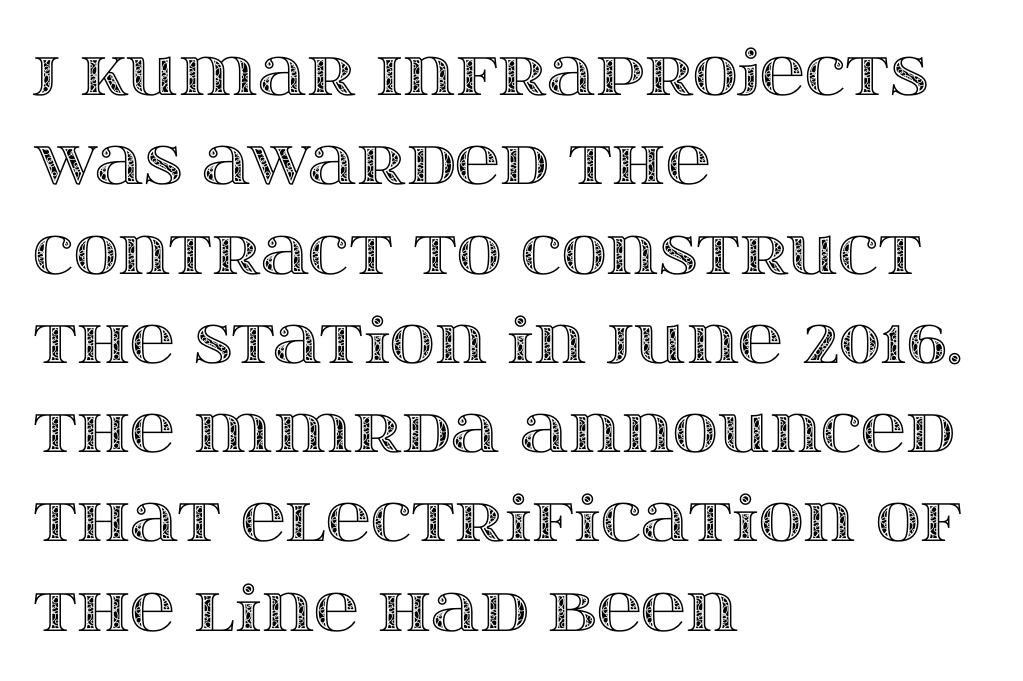
Spacing between characters is what you'd get straight out of the box. Unmarked baselines from the first word to the last. These lines stack with their left ends in a neat column. The space between consecutive lines is moderate. The rendering uses natural spacing where letterforms have individual widths.
